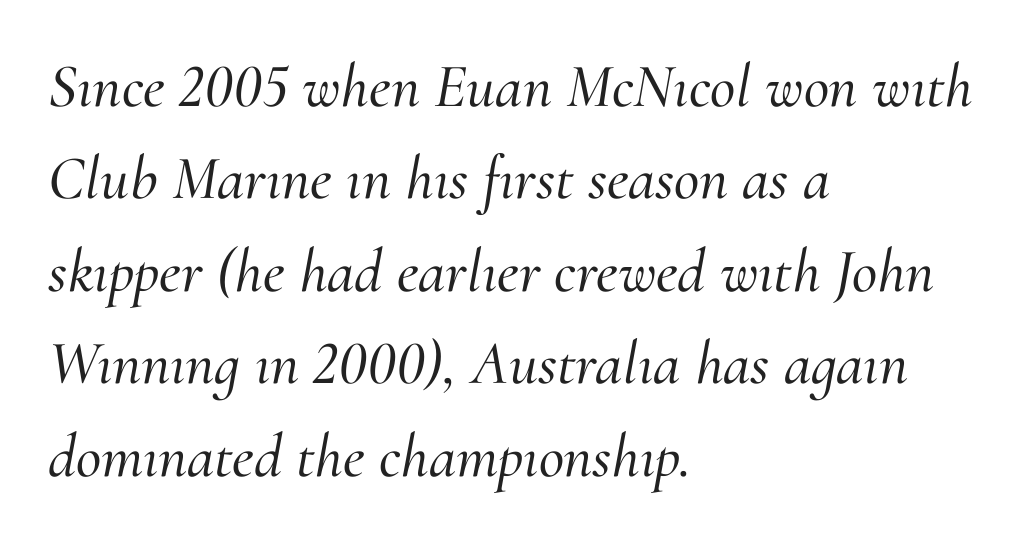
Q: Is the text italic (slanted)? A: Yes, it leans right by about 10 degrees.
Q: Is the typeface a serif or a sans-serif typeface? A: Serif.
Q: Is the text underlined? A: No.
Q: How is the paragraph aligned? A: Left-aligned.
Q: Is the spacing between letters normal or unusually wide? A: Normal.
Q: Is the spacing between lines tight, normal or loose? A: Normal.
Q: Width (condensed, normal, or wide)? A: Normal.
Q: Stroke contrast? A: Medium.
Q: x-height? A: Small.
Q: Monospaced? A: No.
